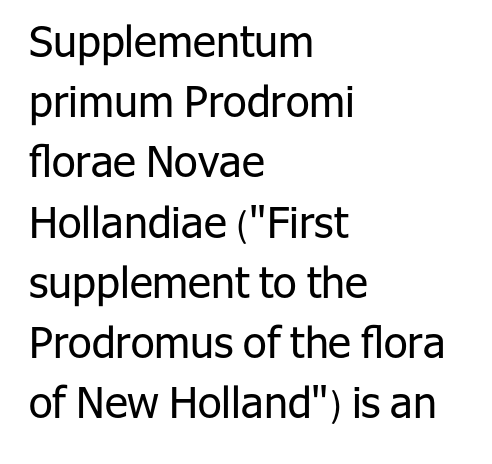
Q: Is the text bold? A: No.
Q: Is the text italic (slanted)? A: No, it is upright.
Q: Is the typeface a serif or a sans-serif typeface? A: Sans-serif.
Q: Is the text underlined? A: No.
Q: How is the paragraph aligned? A: Left-aligned.
Q: Is the spacing between letters normal or unusually wide? A: Normal.
Q: Is the spacing between lines tight, normal or loose? A: Normal.
Q: Width (condensed, normal, or wide)? A: Normal.
Q: Stroke contrast? A: Low.
Q: x-height? A: Medium.
Q: Monospaced? A: No.
